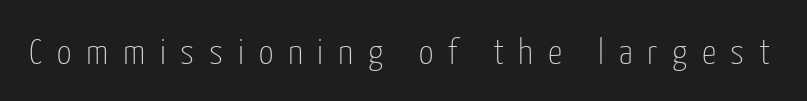
Q: Is the text bold? A: No.
Q: Is the text italic (slanted)? A: No, it is upright.
Q: Is the typeface a serif or a sans-serif typeface? A: Sans-serif.
Q: Is the text underlined? A: No.
Q: Is the spacing between letters normal or unusually wide? A: Unusually wide.
Q: Width (condensed, normal, or wide)? A: Condensed.
Q: Stroke contrast? A: Low.
Q: x-height? A: Medium.
Q: Monospaced? A: No.
